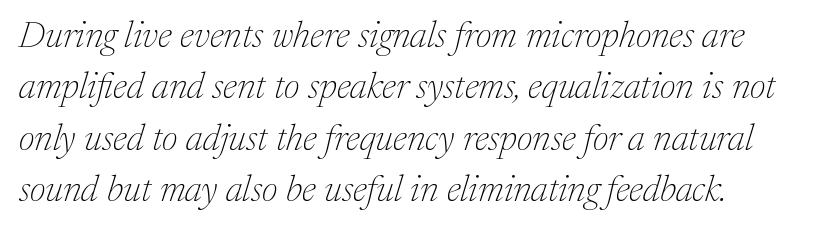
{"serif": "yes", "italic": "yes", "lean": "right", "slant_degrees": 17, "bold": "no", "weight": "thin", "width": "normal", "stroke_contrast": "medium", "x_height": "medium", "monospaced": "no", "underline": "no", "line_spacing": "normal", "line_spacing_ratio": 1.39, "letter_spacing": "normal", "letter_spacing_em": 0.0, "glyph_px": 37}
